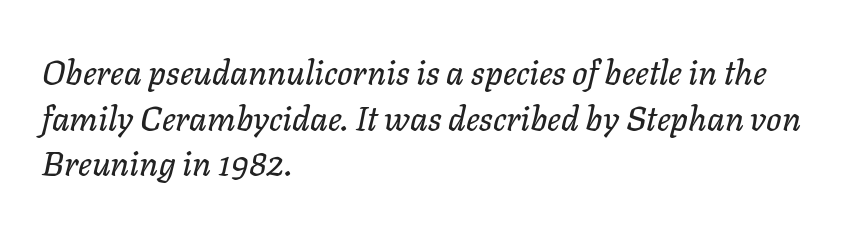
The image shows 34 px text type, italic (leaning right); set left-aligned, normal line spacing (1.34x), normal letter spacing, not underlined; low stroke contrast and a medium x-height.
